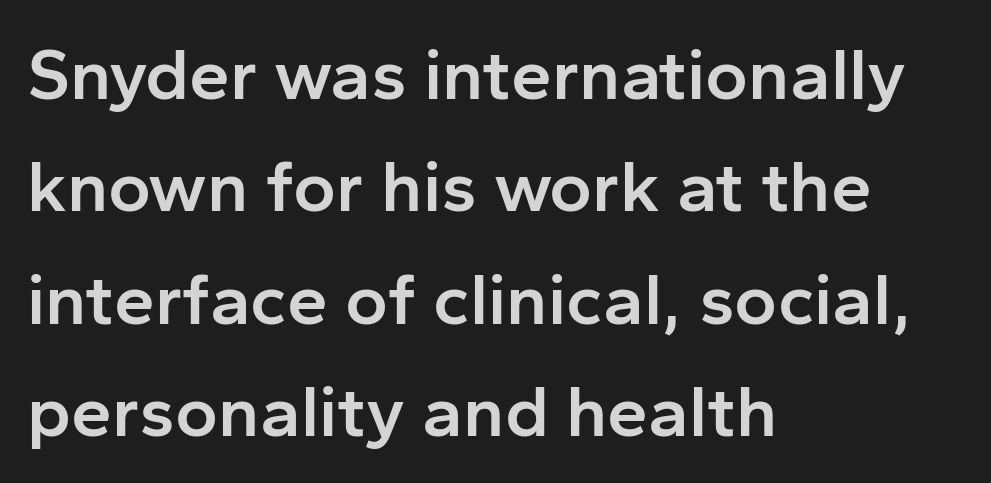
Q: Is the text bold? A: Semi-bold.
Q: Is the text italic (slanted)? A: No, it is upright.
Q: Is the typeface a serif or a sans-serif typeface? A: Sans-serif.
Q: Is the text underlined? A: No.
Q: How is the paragraph aligned? A: Left-aligned.
Q: Is the spacing between letters normal or unusually wide? A: Normal.
Q: Is the spacing between lines tight, normal or loose? A: Normal.
Q: Width (condensed, normal, or wide)? A: Normal.
Q: Stroke contrast? A: Low.
Q: x-height? A: Medium.
Q: Monospaced? A: No.
